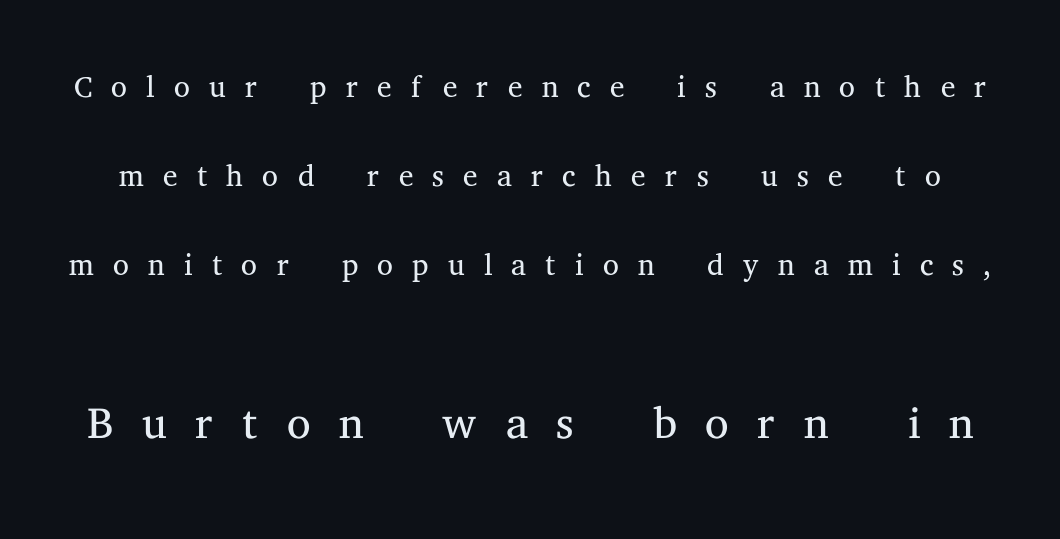
{"serif": "yes", "italic": "no", "bold": "no", "weight": "light", "width": "normal", "stroke_contrast": "medium", "x_height": "medium", "monospaced": "no", "underline": "no", "line_spacing": "loose", "line_spacing_ratio": 1.98, "letter_spacing": "wide", "letter_spacing_em": 0.43, "larger_block": "second", "size_ratio": 1.49, "glyph_px": 67}
